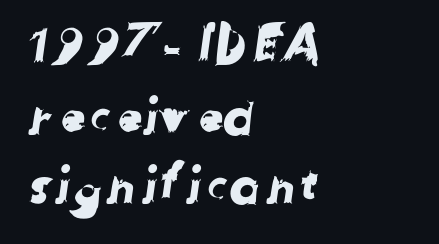
Quick note: interline space is typical. Varying glyph widths throughout — classic text-font behaviour. The space beneath each line is pristine and unruled. The paragraph has a hard left edge and a soft right edge. This rendering employs a face without finishing strokes, i.e., a sans-serif.
